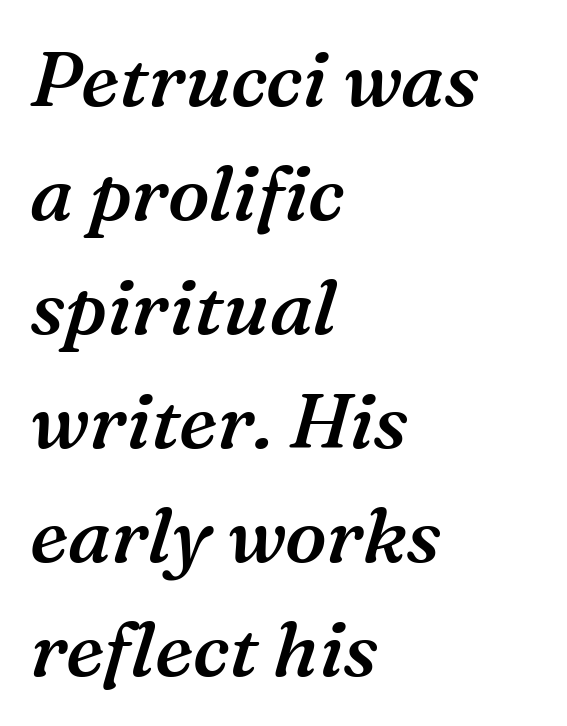
{"serif": "yes", "italic": "yes", "lean": "right", "slant_degrees": 16, "bold": "semi", "weight": "semibold", "width": "normal", "stroke_contrast": "medium", "x_height": "medium", "monospaced": "no", "underline": "no", "align": "left", "line_spacing": "normal", "line_spacing_ratio": 1.48, "letter_spacing": "normal", "letter_spacing_em": 0.0, "glyph_px": 77}
